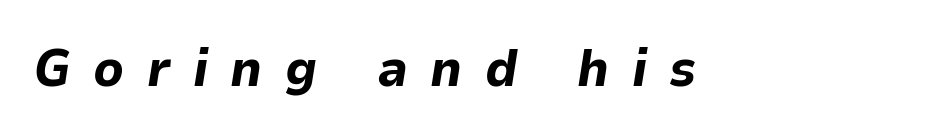
{"italic": "yes", "lean": "right", "slant_degrees": 9, "bold": "yes", "weight": "bold", "width": "normal", "stroke_contrast": "low", "x_height": "medium", "monospaced": "no", "underline": "no", "letter_spacing": "wide", "letter_spacing_em": 0.43, "glyph_px": 52}
